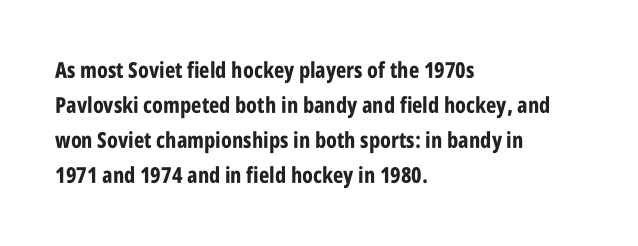
{"italic": "no", "bold": "yes", "underline": "no", "align": "left", "line_spacing": "normal", "line_spacing_ratio": 1.59, "letter_spacing": "normal", "letter_spacing_em": 0.0, "glyph_px": 22}
